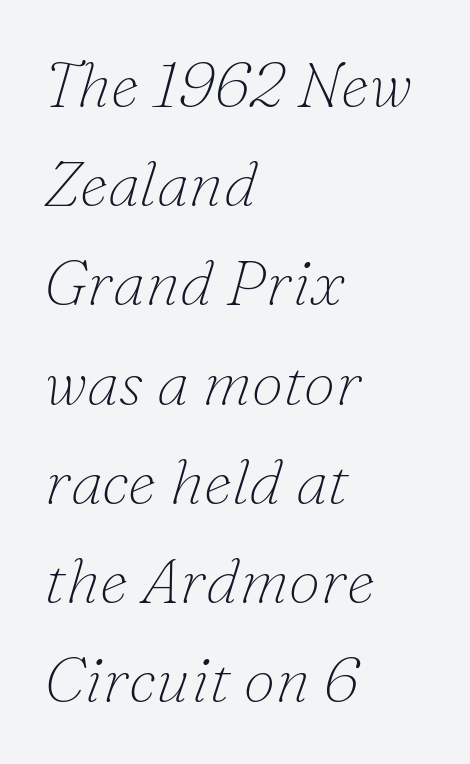
{"serif": "yes", "italic": "yes", "lean": "right", "slant_degrees": 16, "bold": "no", "weight": "thin", "width": "normal", "stroke_contrast": "low", "x_height": "small", "monospaced": "no", "underline": "no", "align": "left", "line_spacing": "normal", "line_spacing_ratio": 1.55, "letter_spacing": "normal", "letter_spacing_em": 0.0, "glyph_px": 64}
